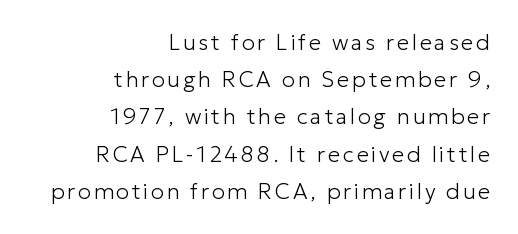
{"italic": "no", "bold": "no", "underline": "no", "align": "right", "line_spacing": "normal", "line_spacing_ratio": 1.69, "glyph_px": 22}
